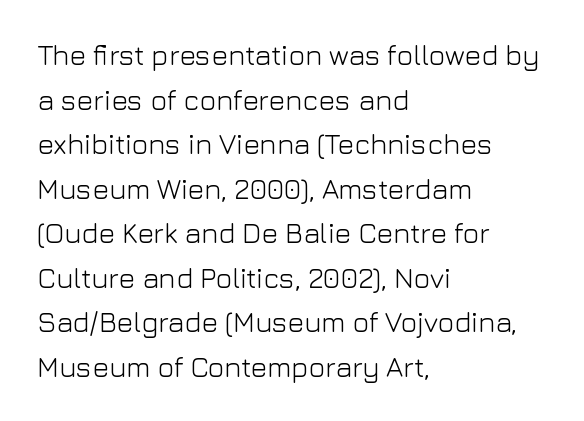
Q: Is the text bold? A: No.
Q: Is the text italic (slanted)? A: No, it is upright.
Q: Is the typeface a serif or a sans-serif typeface? A: Sans-serif.
Q: Is the text underlined? A: No.
Q: How is the paragraph aligned? A: Left-aligned.
Q: Is the spacing between letters normal or unusually wide? A: Normal.
Q: Is the spacing between lines tight, normal or loose? A: Normal.
Q: Width (condensed, normal, or wide)? A: Normal.
Q: Stroke contrast? A: Low.
Q: x-height? A: Medium.
Q: Monospaced? A: No.
